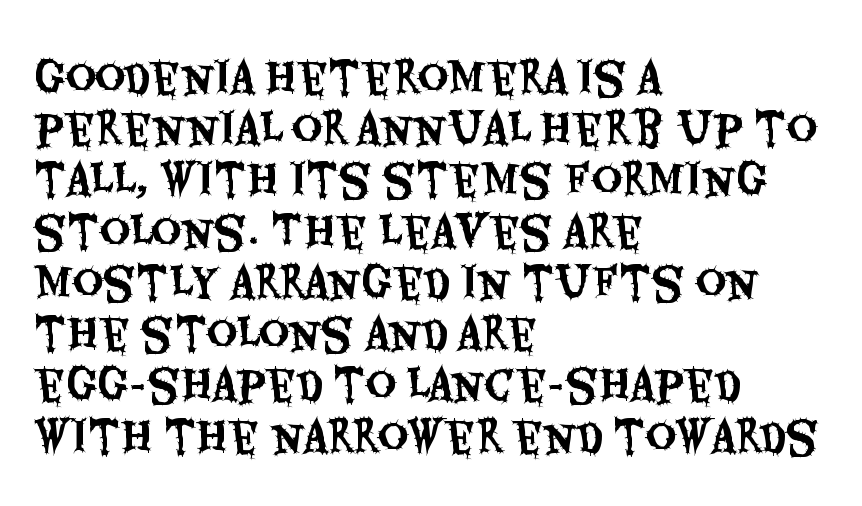
{"serif": "no", "italic": "no", "width": "condensed", "stroke_contrast": "medium", "x_height": "large", "monospaced": "no", "underline": "no", "align": "left", "line_spacing_ratio": 1.22, "letter_spacing": "normal", "letter_spacing_em": 0.0, "glyph_px": 42}
